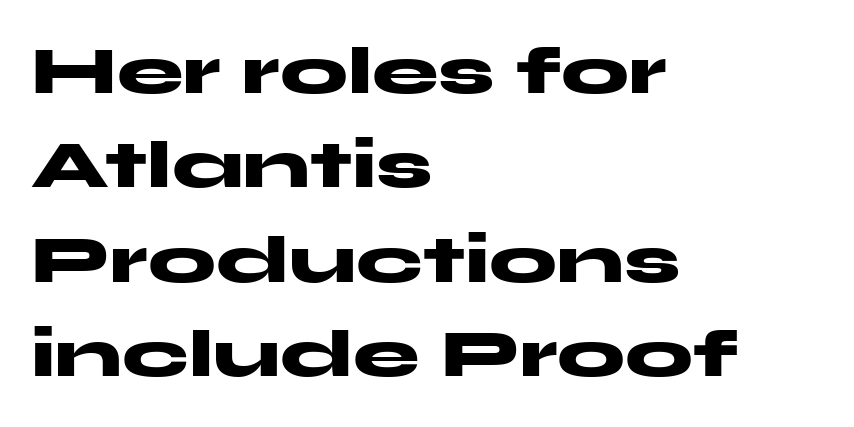
Q: Is the text bold? A: Yes.
Q: Is the text italic (slanted)? A: No, it is upright.
Q: Is the typeface a serif or a sans-serif typeface? A: Sans-serif.
Q: Is the text underlined? A: No.
Q: How is the paragraph aligned? A: Left-aligned.
Q: Is the spacing between letters normal or unusually wide? A: Normal.
Q: Is the spacing between lines tight, normal or loose? A: Normal.
Q: Width (condensed, normal, or wide)? A: Wide.
Q: Stroke contrast? A: Medium.
Q: x-height? A: Medium.
Q: Monospaced? A: No.
